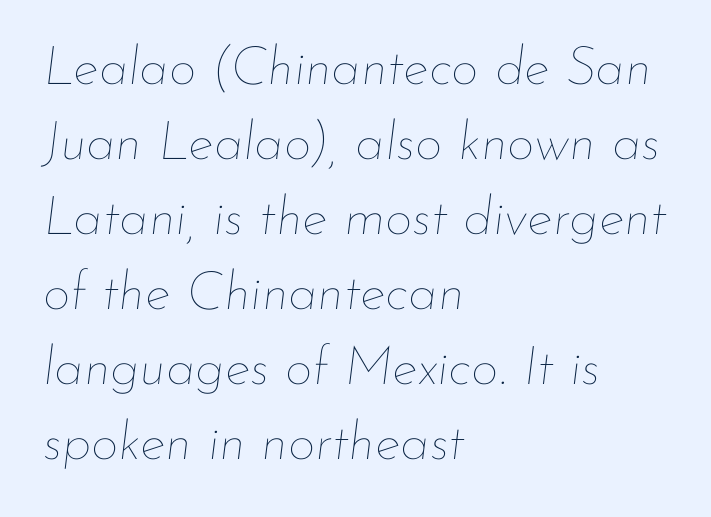
Q: Is the text bold? A: No.
Q: Is the text italic (slanted)? A: Yes, it leans right by about 7 degrees.
Q: Is the text underlined? A: No.
Q: How is the paragraph aligned? A: Left-aligned.
Q: Is the spacing between letters normal or unusually wide? A: Normal.
Q: Is the spacing between lines tight, normal or loose? A: Normal.
Q: Width (condensed, normal, or wide)? A: Normal.
Q: Stroke contrast? A: Low.
Q: x-height? A: Small.
Q: Monospaced? A: No.
